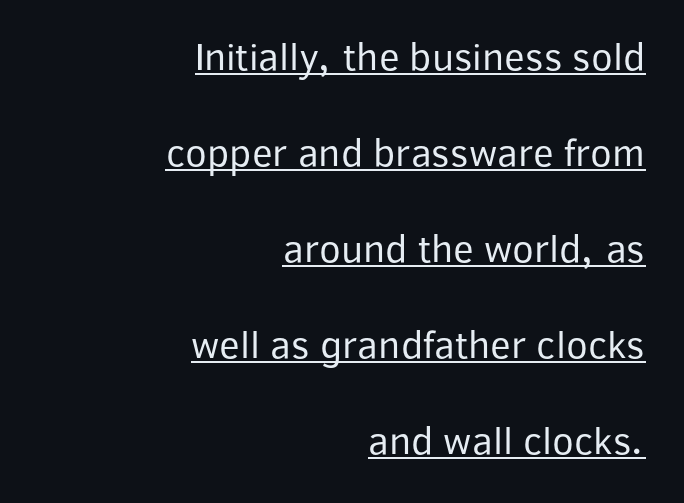
Stem width sits at or under what a default text font uses. Here the designer chose a conventional face with non-uniform glyph widths. Regarding serifs, this sample does without them. If you drew a ruler down the right edge, every line would touch it. Spacing between characters is what you'd get straight out of the box.
